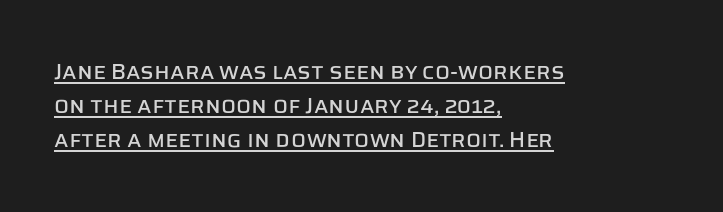
The image shows 22 px text type, upright; set left-aligned, normal line spacing (1.55x), normal letter spacing, underlined.
